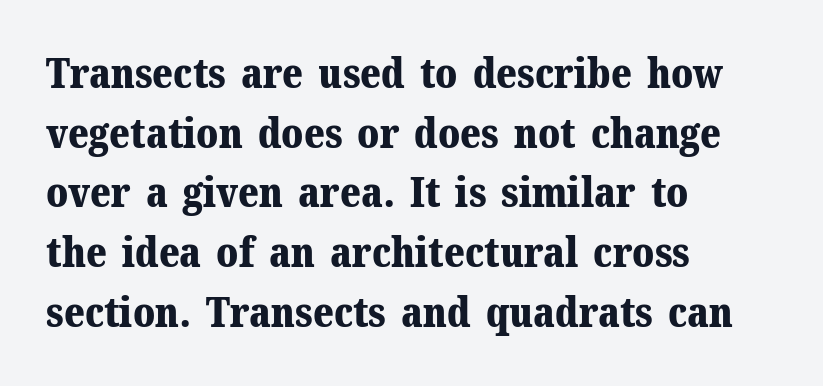
{"serif": "yes", "italic": "no", "bold": "yes", "weight": "bold", "width": "normal", "stroke_contrast": "medium", "x_height": "medium", "monospaced": "no", "underline": "no", "align": "left", "line_spacing": "normal", "line_spacing_ratio": 1.42, "letter_spacing": "normal", "letter_spacing_em": 0.0, "glyph_px": 42}
